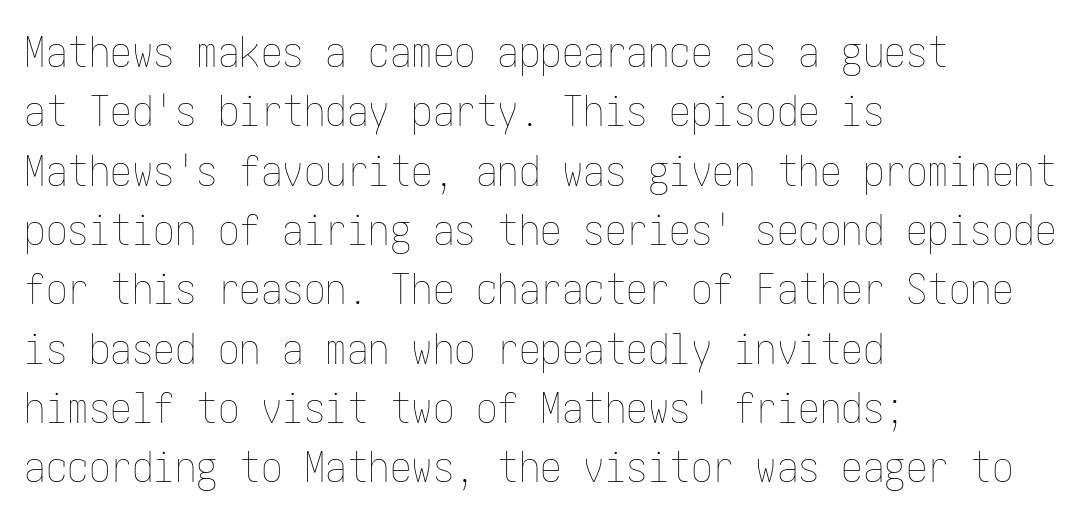
{"italic": "no", "bold": "no", "weight": "thin", "width": "condensed", "stroke_contrast": "low", "x_height": "medium", "underline": "no", "align": "left", "line_spacing": "normal", "line_spacing_ratio": 1.38, "letter_spacing": "normal", "letter_spacing_em": 0.0, "glyph_px": 43}
